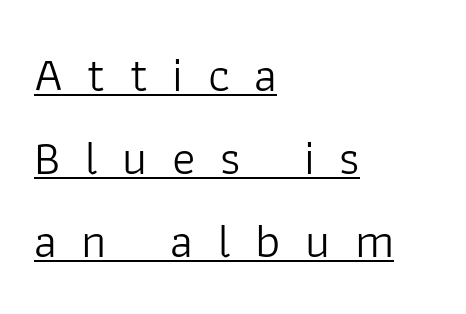
Stroke mass is kept to a normal reading level or below. Serifs: no, the terminals of the letterforms are clean. The rows are spaced the way most documents space them. The type is letterspaced generously, with wide tracking. When letters stand straight like this, we call the style roman or upright.
